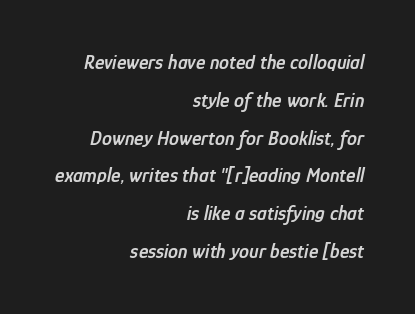
Q: Is the text bold? A: Semi-bold.
Q: Is the text italic (slanted)? A: Yes, it leans right by about 12 degrees.
Q: Is the text underlined? A: No.
Q: How is the paragraph aligned? A: Right-aligned.
Q: Is the spacing between letters normal or unusually wide? A: Normal.
